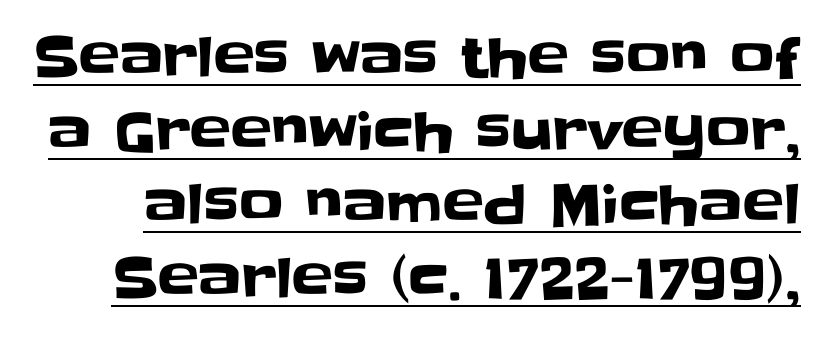
Q: Is the text italic (slanted)? A: No, it is upright.
Q: Is the typeface a serif or a sans-serif typeface? A: Sans-serif.
Q: Is the text underlined? A: Yes.
Q: Is the spacing between letters normal or unusually wide? A: Normal.
Q: Is the spacing between lines tight, normal or loose? A: Normal.
Q: Width (condensed, normal, or wide)? A: Normal.
Q: Stroke contrast? A: Low.
Q: x-height? A: Large.
Q: Monospaced? A: No.
